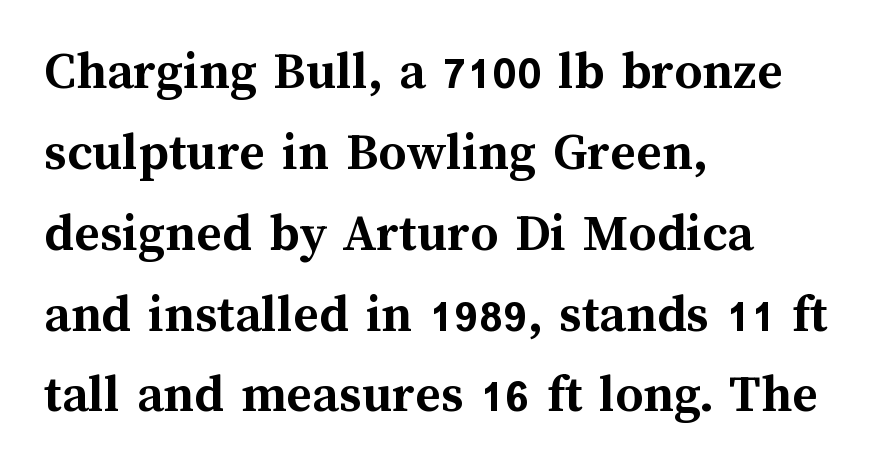
In CSS terms this would be text-align: left. Descender tails drop into unmarked territory. What's the leading like? Ordinary, nothing unusual. How heavy is the stroke? Heavy — this is a bold. Each word holds together tightly as a unit, with standard inter-letter gaps.
